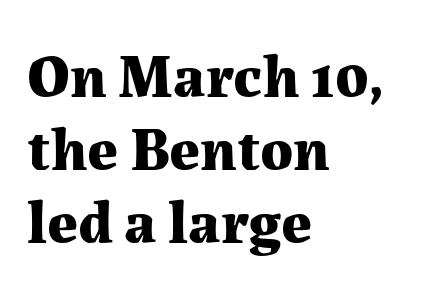
{"serif": "yes", "italic": "no", "bold": "yes", "weight": "bold", "width": "normal", "stroke_contrast": "medium", "x_height": "medium", "monospaced": "no", "underline": "no", "align": "left", "line_spacing_ratio": 1.2, "letter_spacing": "normal", "letter_spacing_em": 0.0, "glyph_px": 61}
